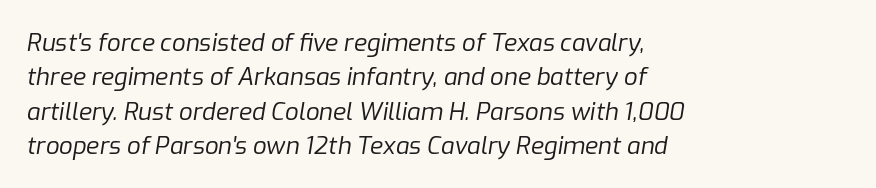
The image shows 24 px text type, italic (leaning right); set left-aligned, normal line spacing (1.43x), normal letter spacing, not underlined.
